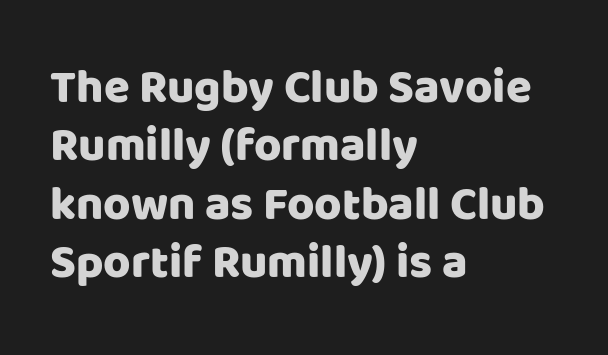
Q: Is the text italic (slanted)? A: No, it is upright.
Q: Is the typeface a serif or a sans-serif typeface? A: Sans-serif.
Q: Is the text underlined? A: No.
Q: How is the paragraph aligned? A: Left-aligned.
Q: Is the spacing between letters normal or unusually wide? A: Normal.
Q: Width (condensed, normal, or wide)? A: Normal.
Q: Stroke contrast? A: Low.
Q: x-height? A: Large.
Q: Monospaced? A: No.
